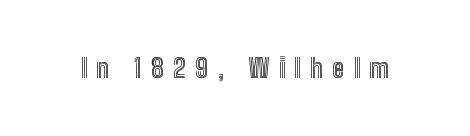
The image shows 26 px text type, upright; set unusually wide letter spacing (+0.36 em), not underlined.
